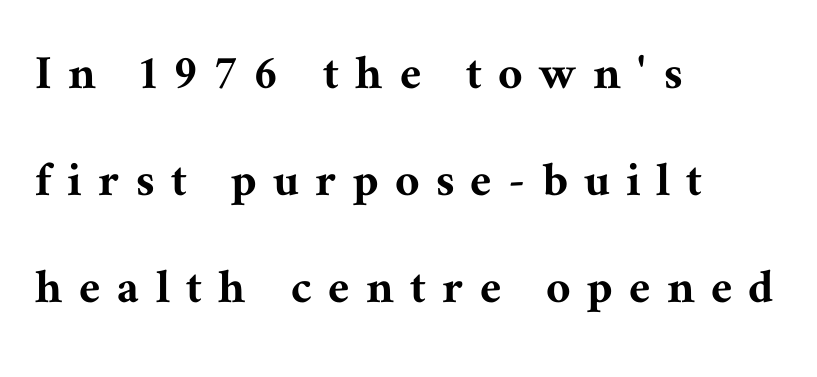
{"serif": "yes", "italic": "no", "width": "normal", "stroke_contrast": "medium", "x_height": "medium", "monospaced": "no", "underline": "no", "align": "left", "line_spacing": "loose", "line_spacing_ratio": 2.02, "letter_spacing": "wide", "letter_spacing_em": 0.33, "glyph_px": 53}
